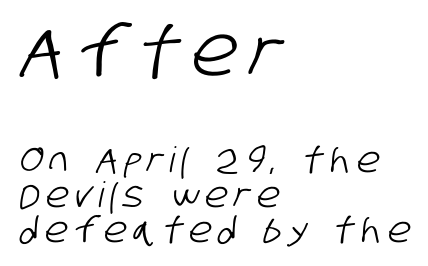
Visually, the top section dominates because its glyphs are scaled up. This sample uses a sans-serif face. The passage shown is typed in a proportional face where columns would drift. The line-height multiplier appears low, near solid setting. Glance below the letters and you will spot only blank space. The compositor pushed each line to the left boundary.
